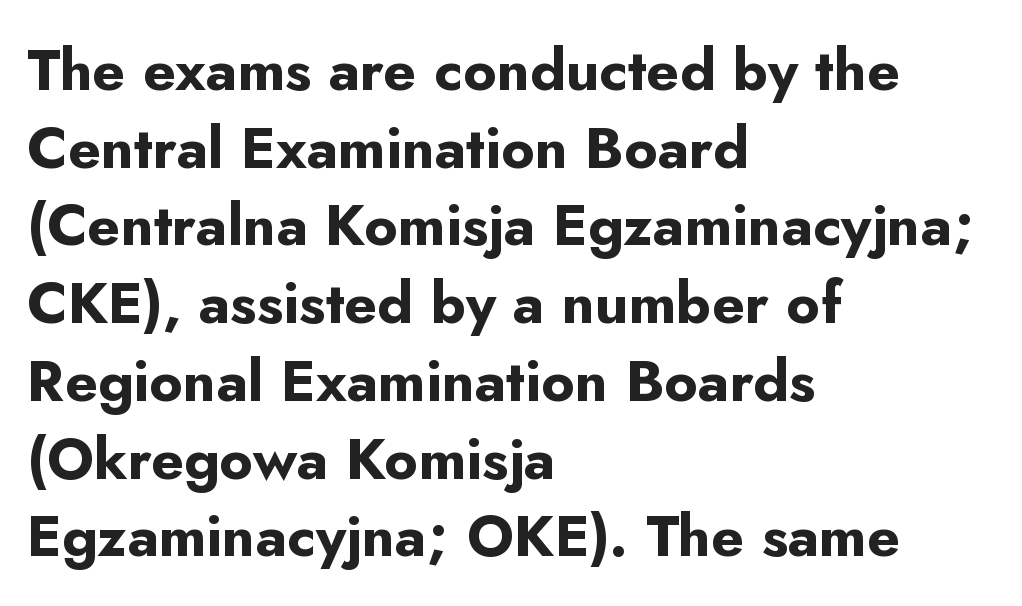
{"serif": "no", "italic": "no", "bold": "yes", "weight": "bold", "width": "normal", "stroke_contrast": "low", "x_height": "small", "monospaced": "no", "underline": "no", "align": "left", "line_spacing": "normal", "line_spacing_ratio": 1.34, "letter_spacing": "normal", "letter_spacing_em": 0.0, "glyph_px": 58}
